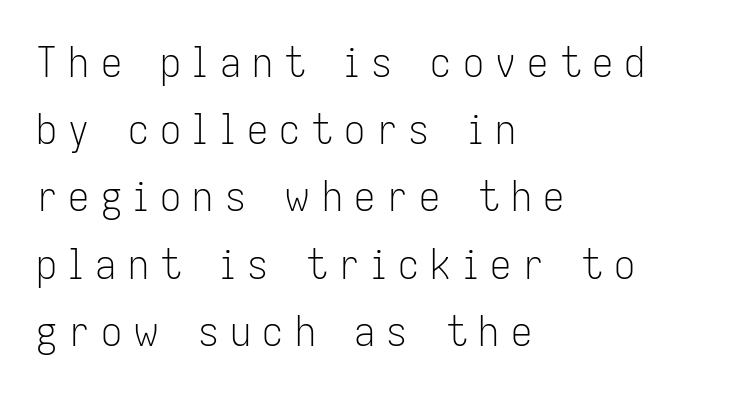
{"serif": "no", "italic": "no", "bold": "no", "weight": "light", "width": "condensed", "stroke_contrast": "low", "x_height": "medium", "monospaced": "no", "underline": "no", "align": "left", "line_spacing": "normal", "line_spacing_ratio": 1.6, "letter_spacing": "wide", "letter_spacing_em": 0.27, "glyph_px": 42}
